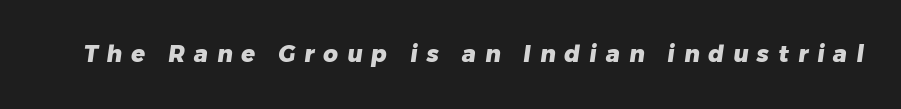
{"bold": "yes", "underline": "no", "letter_spacing": "wide", "letter_spacing_em": 0.39, "glyph_px": 23}
